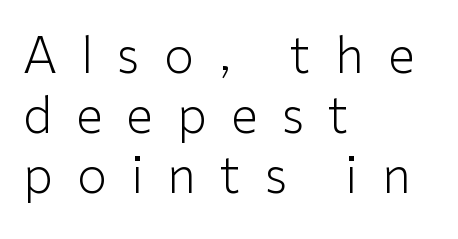
{"serif": "no", "italic": "no", "bold": "no", "weight": "light", "width": "normal", "stroke_contrast": "low", "x_height": "medium", "monospaced": "no", "underline": "no", "align": "left", "line_spacing_ratio": 1.22, "letter_spacing": "wide", "letter_spacing_em": 0.49, "glyph_px": 49}
